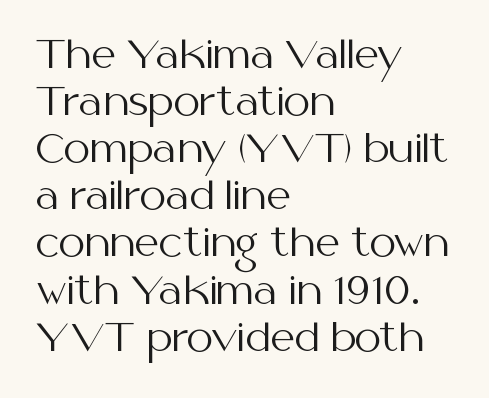
Q: Is the text bold? A: No.
Q: Is the text italic (slanted)? A: No, it is upright.
Q: Is the typeface a serif or a sans-serif typeface? A: Sans-serif.
Q: Is the text underlined? A: No.
Q: How is the paragraph aligned? A: Left-aligned.
Q: Is the spacing between letters normal or unusually wide? A: Normal.
Q: Width (condensed, normal, or wide)? A: Normal.
Q: Stroke contrast? A: Medium.
Q: x-height? A: Medium.
Q: Monospaced? A: No.
